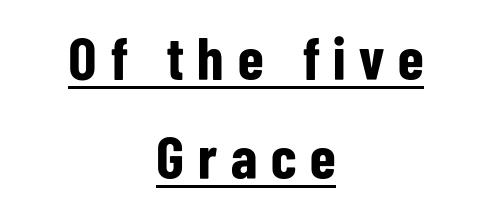
{"serif": "no", "italic": "no", "bold": "yes", "weight": "bold", "width": "condensed", "stroke_contrast": "low", "x_height": "medium", "monospaced": "no", "underline": "yes", "align": "center", "line_spacing": "normal", "line_spacing_ratio": 1.65, "letter_spacing": "wide", "letter_spacing_em": 0.23, "glyph_px": 60}
